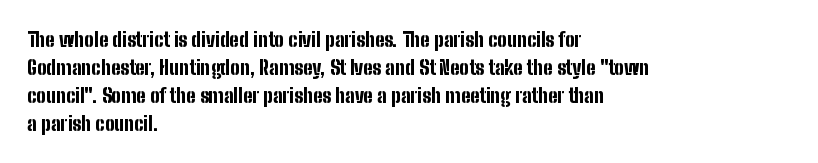
{"italic": "no", "bold": "yes", "underline": "no", "align": "left", "line_spacing": "normal", "line_spacing_ratio": 1.4, "letter_spacing": "normal", "letter_spacing_em": 0.0, "glyph_px": 20}
